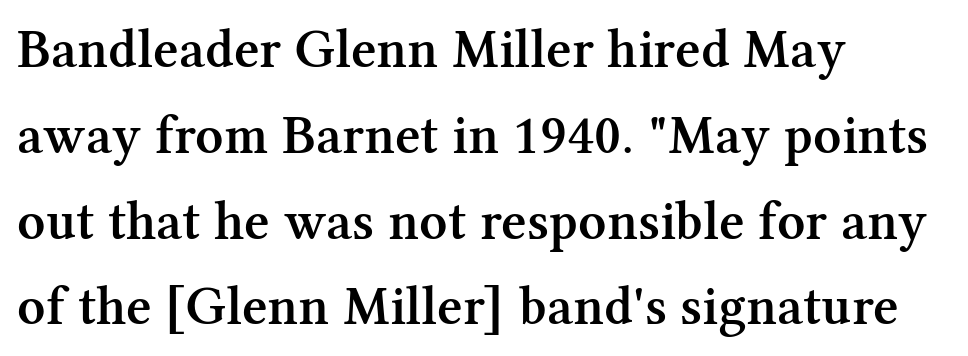
{"serif": "yes", "italic": "no", "bold": "semi", "weight": "semibold", "width": "normal", "stroke_contrast": "medium", "x_height": "medium", "monospaced": "no", "underline": "no", "align": "left", "line_spacing": "normal", "line_spacing_ratio": 1.56, "letter_spacing": "normal", "letter_spacing_em": 0.0, "glyph_px": 55}
